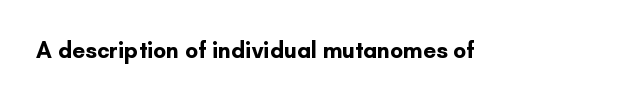
Q: Is the text bold? A: Yes.
Q: Is the text italic (slanted)? A: No, it is upright.
Q: Is the text underlined? A: No.
Q: Is the spacing between letters normal or unusually wide? A: Normal.
